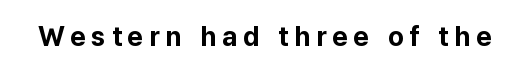
Vertical strokes here are truly vertical. Caption: bold face, heavy strokes. Unmarked baselines from the first word to the last. Substantial extra tracking has been applied to these lines.
